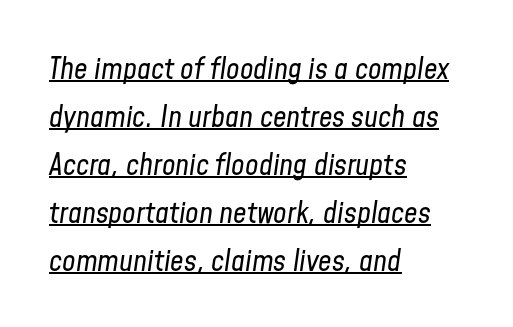
Q: Is the text bold? A: No.
Q: Is the text italic (slanted)? A: Yes, it leans right by about 8 degrees.
Q: Is the text underlined? A: Yes.
Q: How is the paragraph aligned? A: Left-aligned.
Q: Is the spacing between letters normal or unusually wide? A: Normal.
Q: Is the spacing between lines tight, normal or loose? A: Normal.
Q: Width (condensed, normal, or wide)? A: Condensed.
Q: Stroke contrast? A: Low.
Q: x-height? A: Medium.
Q: Monospaced? A: No.
